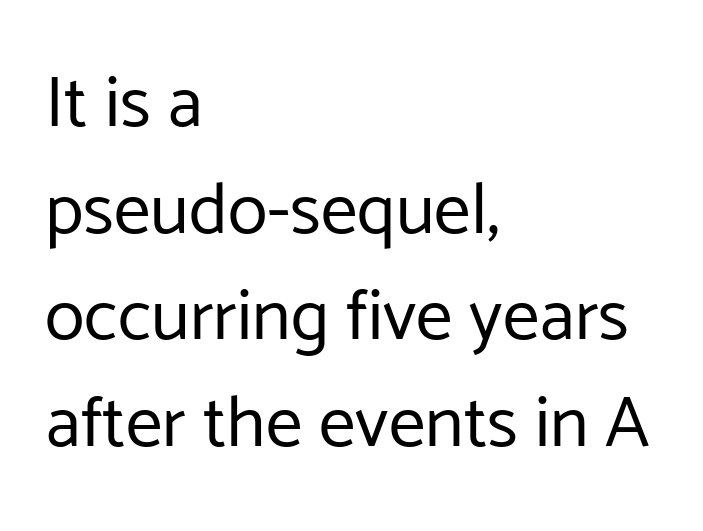
The image shows 73 px regular-weight sans-serif type, upright; set left-aligned, normal line spacing (1.46x), normal letter spacing, not underlined; low stroke contrast and a medium x-height.
